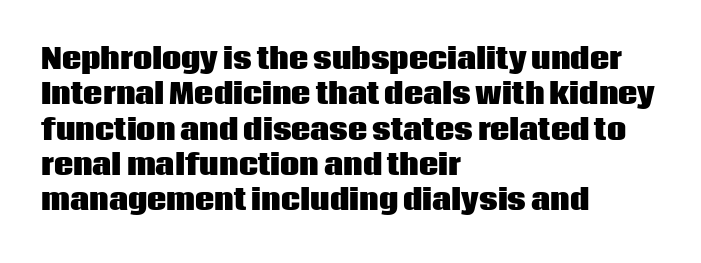
{"italic": "no", "bold": "yes", "underline": "no", "align": "left", "line_spacing": "normal", "line_spacing_ratio": 1.31, "letter_spacing": "normal", "letter_spacing_em": 0.0, "glyph_px": 27}
